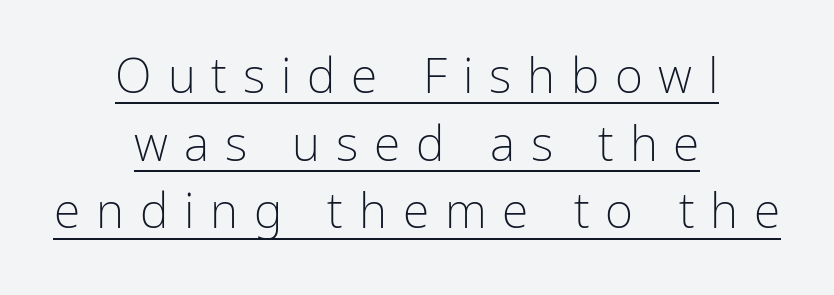
The image shows 48 px light, condensed sans-serif type, upright; set centered, normal line spacing (1.41x), unusually wide letter spacing (+0.33 em), underlined; low stroke contrast and a medium x-height.
